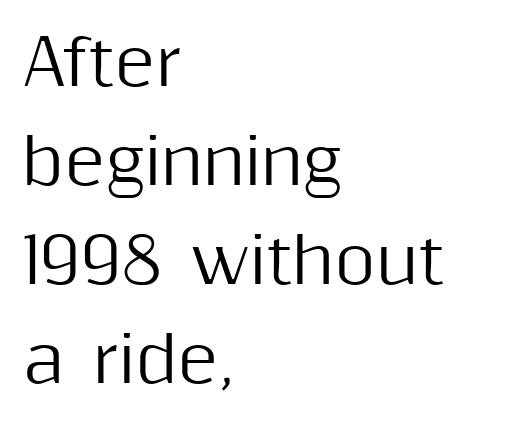
{"serif": "no", "italic": "no", "width": "normal", "stroke_contrast": "medium", "x_height": "medium", "monospaced": "no", "underline": "no", "align": "left", "line_spacing": "normal", "line_spacing_ratio": 1.57, "letter_spacing": "normal", "letter_spacing_em": 0.0, "glyph_px": 63}
